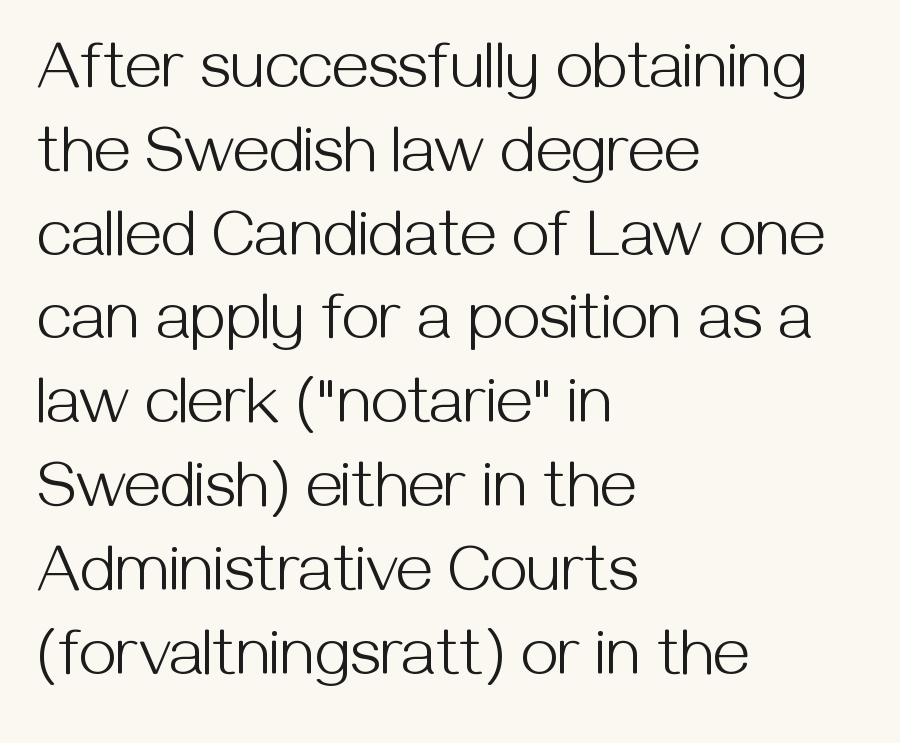
Q: Is the text bold? A: No.
Q: Is the text italic (slanted)? A: No, it is upright.
Q: Is the typeface a serif or a sans-serif typeface? A: Sans-serif.
Q: Is the text underlined? A: No.
Q: How is the paragraph aligned? A: Left-aligned.
Q: Is the spacing between letters normal or unusually wide? A: Normal.
Q: Is the spacing between lines tight, normal or loose? A: Normal.
Q: Width (condensed, normal, or wide)? A: Normal.
Q: Stroke contrast? A: Medium.
Q: x-height? A: Medium.
Q: Monospaced? A: No.
